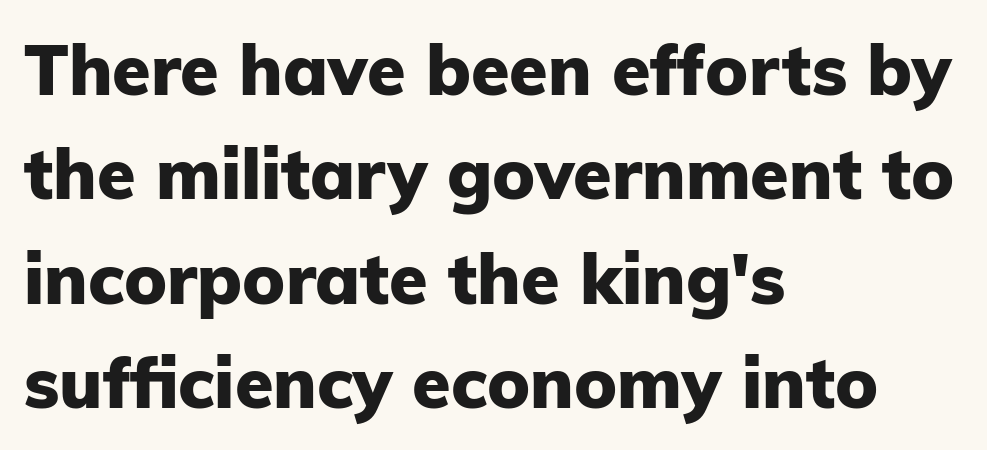
Q: Is the text bold? A: Yes.
Q: Is the text italic (slanted)? A: No, it is upright.
Q: Is the typeface a serif or a sans-serif typeface? A: Sans-serif.
Q: Is the text underlined? A: No.
Q: How is the paragraph aligned? A: Left-aligned.
Q: Is the spacing between letters normal or unusually wide? A: Normal.
Q: Is the spacing between lines tight, normal or loose? A: Normal.
Q: Width (condensed, normal, or wide)? A: Normal.
Q: Stroke contrast? A: Low.
Q: x-height? A: Medium.
Q: Monospaced? A: No.
